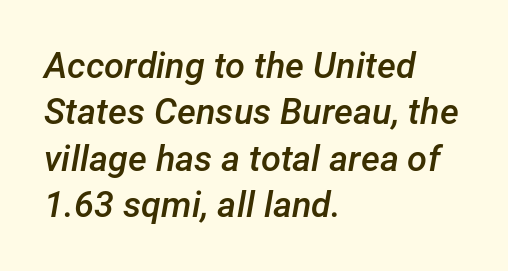
Rows of type keep a routine distance in the vertical direction. The lines in this sample share a left origin and differ only in where they stop. In terms of weight, the rendering is demibold, just under bold. The foot of each line stays bare and open.
